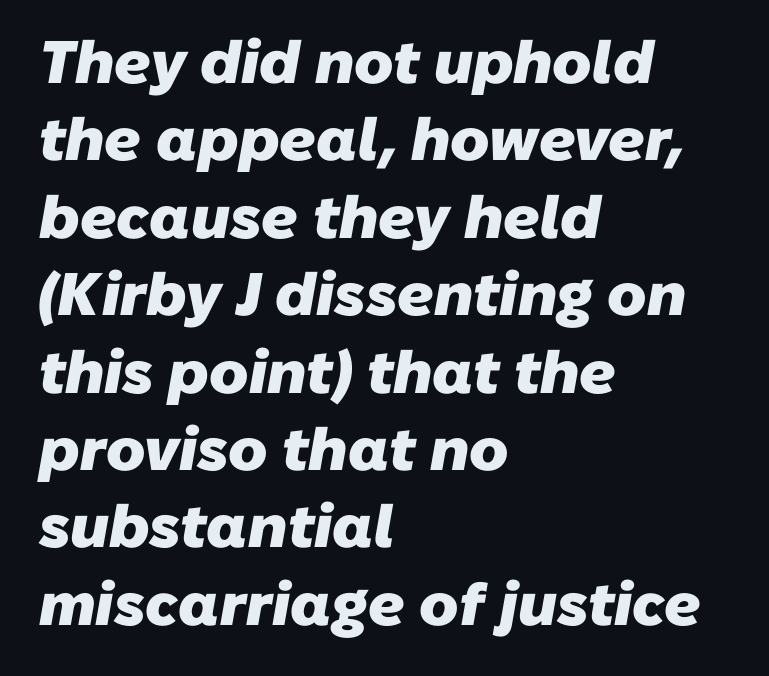
Q: Is the text bold? A: Yes.
Q: Is the typeface a serif or a sans-serif typeface? A: Sans-serif.
Q: Is the text underlined? A: No.
Q: How is the paragraph aligned? A: Left-aligned.
Q: Is the spacing between letters normal or unusually wide? A: Normal.
Q: Is the spacing between lines tight, normal or loose? A: Normal.
Q: Width (condensed, normal, or wide)? A: Normal.
Q: Stroke contrast? A: Low.
Q: x-height? A: Medium.
Q: Monospaced? A: No.
